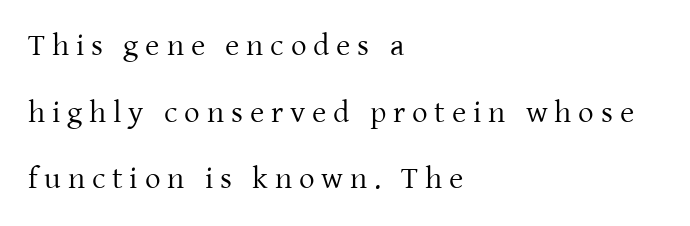
Regarding serifs, this sample has them. The strokes are not fattened; the text isn't bold. Each line starts at the same left margin while the right side varies. Is this a fixed-width face? No — the glyphs have proportional, varying widths.
